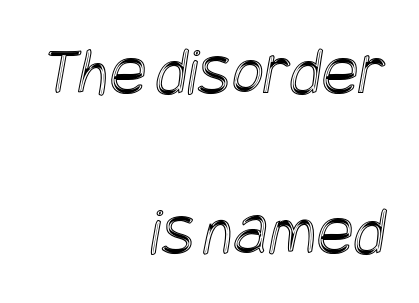
{"width": "condensed", "x_height": "large", "underline": "no", "align": "right", "line_spacing": "loose", "line_spacing_ratio": 2.32, "letter_spacing": "normal", "letter_spacing_em": 0.0, "glyph_px": 69}
